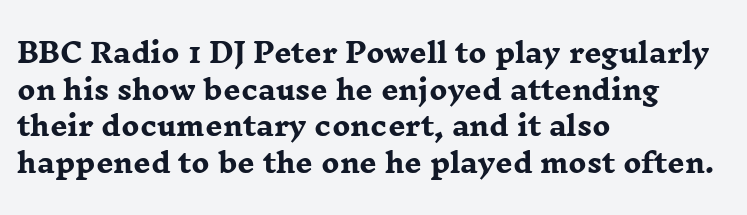
Q: Is the text bold? A: Yes.
Q: Is the text italic (slanted)? A: No, it is upright.
Q: Is the text underlined? A: No.
Q: How is the paragraph aligned? A: Left-aligned.
Q: Is the spacing between letters normal or unusually wide? A: Normal.
Q: Is the spacing between lines tight, normal or loose? A: Normal.
